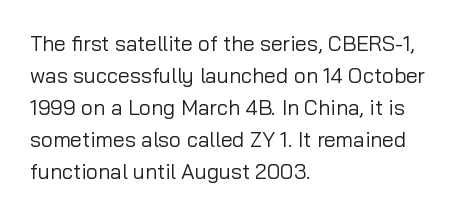
Vertical strokes here are truly vertical. The paragraph has a hard left edge and a soft right edge. The rendering uses a moderate line-height, typical for paragraphs. The cut favours lightness, reaching ordinary text weight at its darkest.
